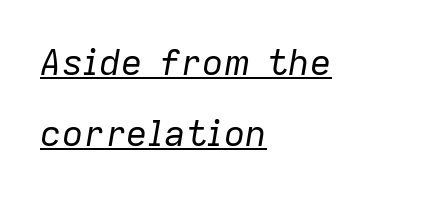
The image shows 36 px regular-weight type, italic (leaning right); set left-aligned, loose line spacing (1.98x), normal letter spacing, underlined; low stroke contrast and a medium x-height.
